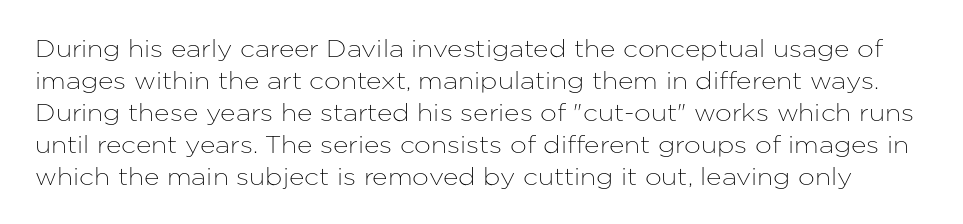
A typesetter would call this leading conventional body-copy spacing. Every stem runs plumb, perpendicular to the baseline. The gaps between neighbouring characters are ordinary and unremarkable. Beneath every word, the page is bare.
